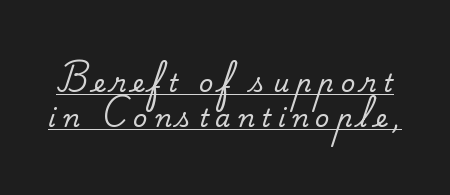
{"underline": "yes", "line_spacing": "normal", "line_spacing_ratio": 1.41, "letter_spacing": "wide", "letter_spacing_em": 0.27, "glyph_px": 25}
